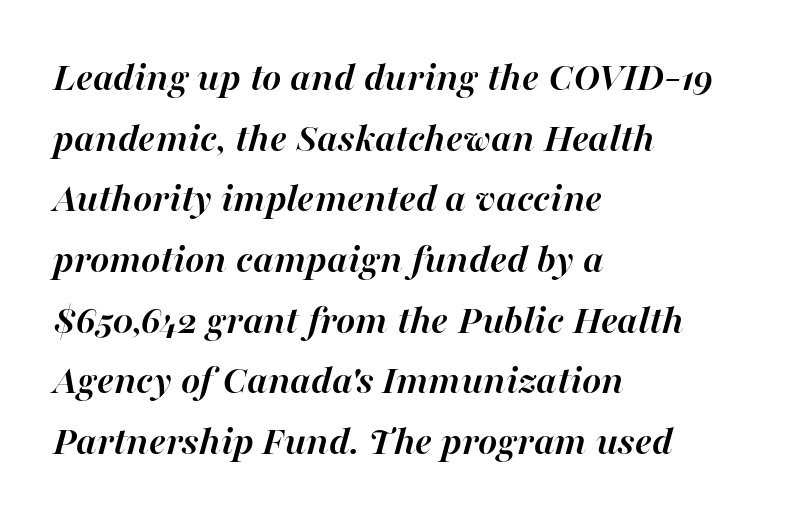
The image shows 41 px semibold type, italic (leaning right); set left-aligned, normal line spacing (1.48x), normal letter spacing, not underlined; high stroke contrast and a medium x-height.
